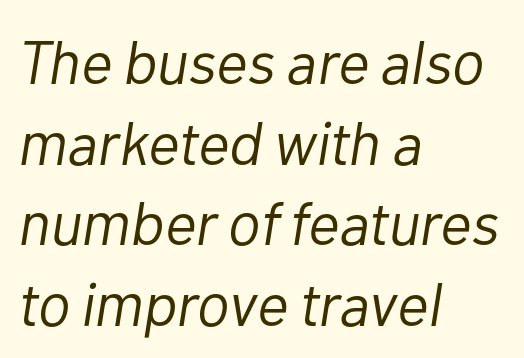
The line-height multiplier appears to be the usual default. Here the designer chose a conventional face with non-uniform glyph widths. In CSS terms this would be text-align: left. The axis of the letterforms is tilted away from vertical.
